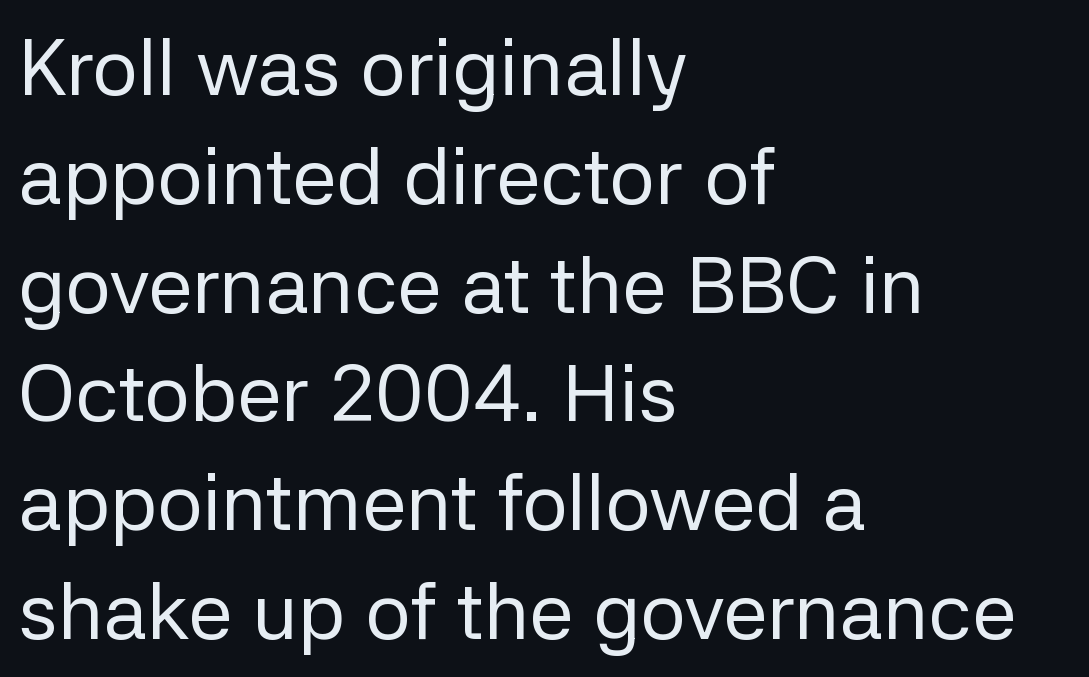
{"serif": "no", "italic": "no", "bold": "no", "weight": "regular", "width": "normal", "stroke_contrast": "low", "x_height": "medium", "monospaced": "no", "underline": "no", "align": "left", "line_spacing": "normal", "line_spacing_ratio": 1.36, "letter_spacing": "normal", "letter_spacing_em": 0.0, "glyph_px": 80}
